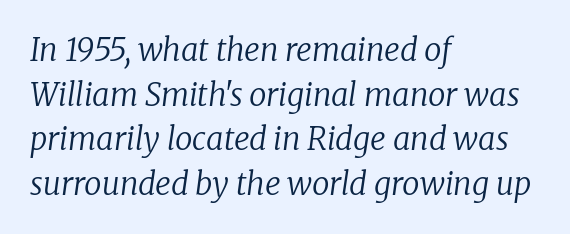
The image shows 31 px regular-weight serif type, italic (leaning right); set left-aligned, normal line spacing (1.44x), normal letter spacing, not underlined; low stroke contrast and a medium x-height.
